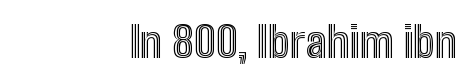
{"italic": "no", "width": "condensed", "x_height": "medium", "monospaced": "no", "underline": "no", "align": "right", "letter_spacing": "normal", "letter_spacing_em": 0.0, "glyph_px": 42}
